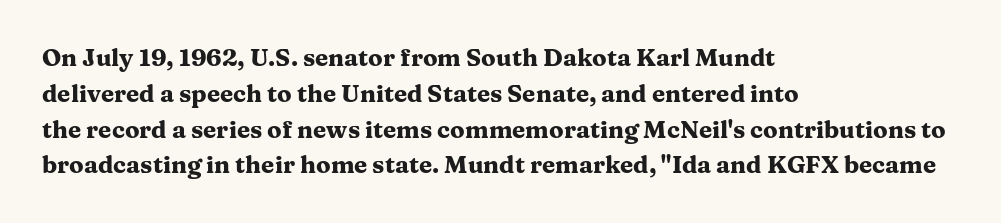
The image shows 24 px bold type, upright; set left-aligned, normal line spacing (1.49x), normal letter spacing, not underlined.
